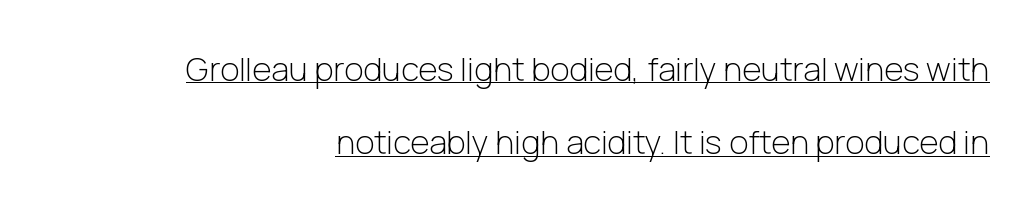
The letters sit at their default tracking, neither squeezed nor spread. What decoration does the sample have? An underline. Is there much room between lines? Yes — plenty of vertical air separates them. I'd call this a sans setting — the letters go barefoot. Weight: in the light-to-regular range.
